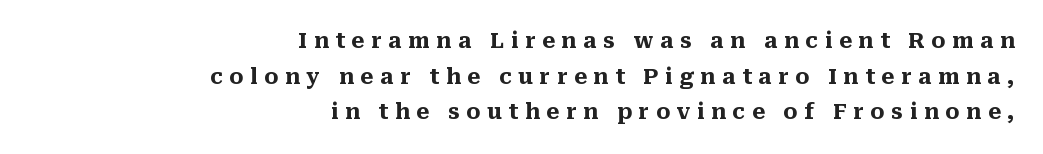
Only glyphs here, with clear space below each row. You could only call the tracking loose — the letters float apart. Compared with an ordinary text face, these strokes are far heavier — a full bold. The leading is moderate, giving the passage an even texture. Every stem runs plumb, perpendicular to the baseline. In CSS terms this would be text-align: right.
